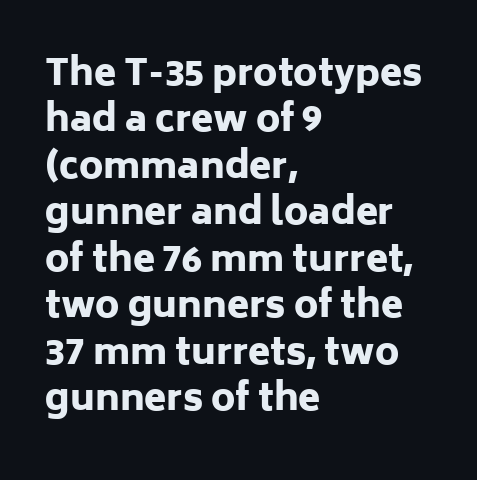
{"serif": "no", "italic": "no", "bold": "yes", "weight": "heavy", "width": "normal", "stroke_contrast": "low", "x_height": "medium", "monospaced": "no", "underline": "no", "align": "left", "line_spacing": "normal", "line_spacing_ratio": 1.29, "letter_spacing": "normal", "letter_spacing_em": 0.0, "glyph_px": 36}
